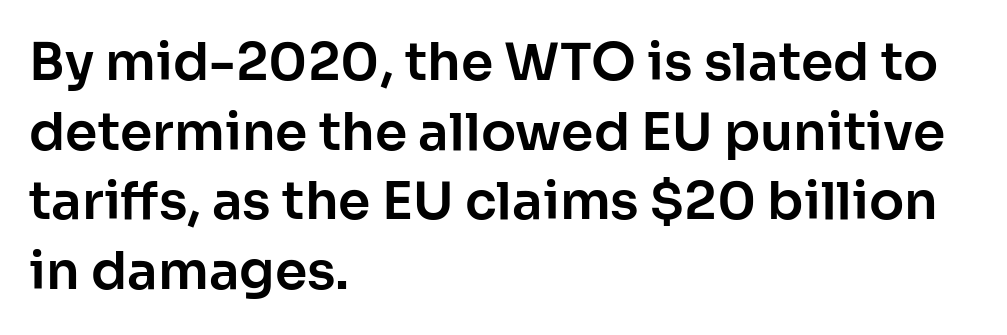
Q: Is the text italic (slanted)? A: No, it is upright.
Q: Is the typeface a serif or a sans-serif typeface? A: Sans-serif.
Q: Is the text underlined? A: No.
Q: How is the paragraph aligned? A: Left-aligned.
Q: Is the spacing between letters normal or unusually wide? A: Normal.
Q: Is the spacing between lines tight, normal or loose? A: Normal.
Q: Width (condensed, normal, or wide)? A: Normal.
Q: Stroke contrast? A: Low.
Q: x-height? A: Medium.
Q: Monospaced? A: No.
